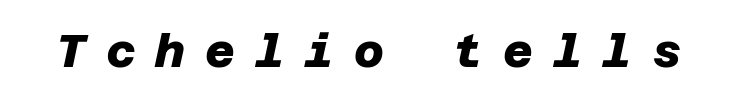
Between one letter and the next there's a generous, obvious gap. A bare baseline throughout the passage. You'd pick this weight for a headline — it's a proper bold. This rendering employs a face without finishing strokes, i.e., a sans-serif.
